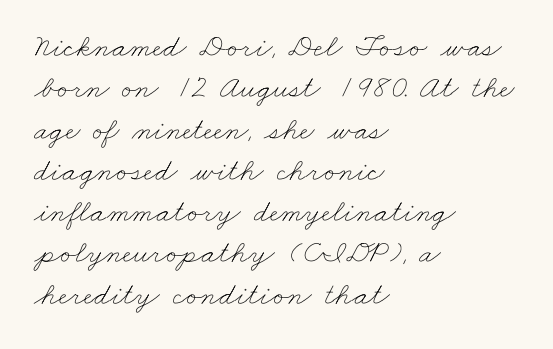
The space directly below the letters is spotless. You could not count columns in this text — the font is proportionally spaced. Visually the block forms a straight wall on the left and a jagged coastline on the right. This block has exactly the height ordinary leading produces. In terms of letterspacing, this is plain default setting.
